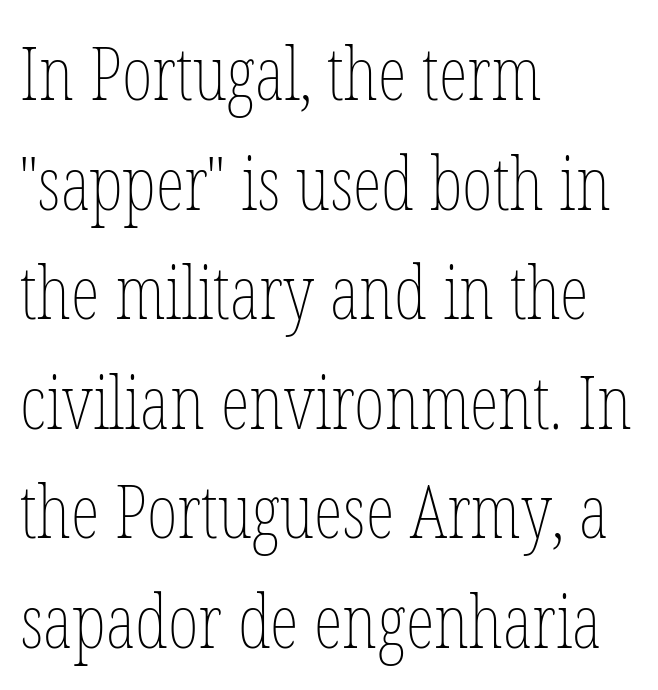
Q: Is the text bold? A: No.
Q: Is the text italic (slanted)? A: No, it is upright.
Q: Is the text underlined? A: No.
Q: How is the paragraph aligned? A: Left-aligned.
Q: Is the spacing between letters normal or unusually wide? A: Normal.
Q: Is the spacing between lines tight, normal or loose? A: Normal.
Q: Width (condensed, normal, or wide)? A: Condensed.
Q: Stroke contrast? A: Low.
Q: x-height? A: Medium.
Q: Monospaced? A: No.
